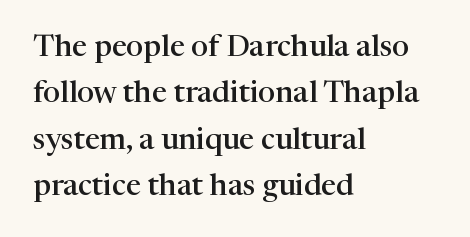
The block of text has a typical density, with ordinary space between rows. The rendering uses a semibold face; strokes are thickened but not to full bold. The font's upright variant was chosen for this text. Is the letter spacing exaggerated? No — it looks like the ordinary default.
